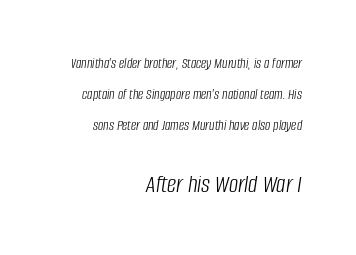
Stem width sits at or under what a default text font uses. Honestly, there is no underline to notice here at all. The second block has been scaled up relative to the first. Tall strokes in this sample are angled rather than plumb. Standard letterfit; no display-style spreading of the glyphs. Summary of vertical rhythm: relaxed, with wide interline spacing.
